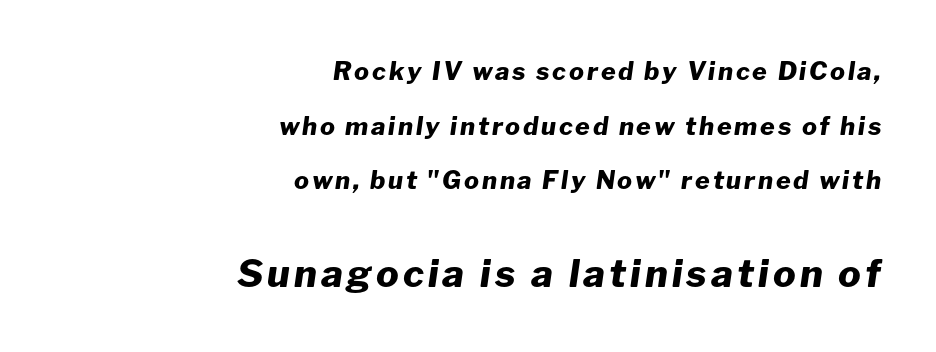
{"italic": "yes", "lean": "right", "slant_degrees": 8, "bold": "yes", "weight": "heavy", "width": "normal", "stroke_contrast": "low", "x_height": "medium", "monospaced": "no", "underline": "no", "align": "right", "line_spacing": "loose", "line_spacing_ratio": 2.19, "larger_block": "second", "size_ratio": 1.52, "glyph_px": 38}
